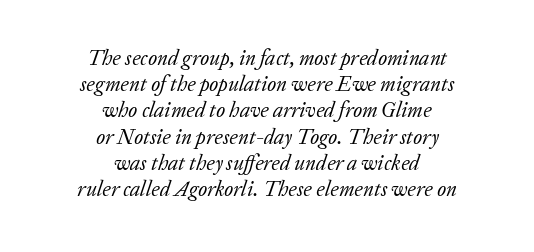
Q: Is the text bold? A: No.
Q: Is the text italic (slanted)? A: Yes, it leans right by about 20 degrees.
Q: Is the text underlined? A: No.
Q: How is the paragraph aligned? A: Centered.
Q: Is the spacing between letters normal or unusually wide? A: Normal.
Q: Is the spacing between lines tight, normal or loose? A: Normal.
